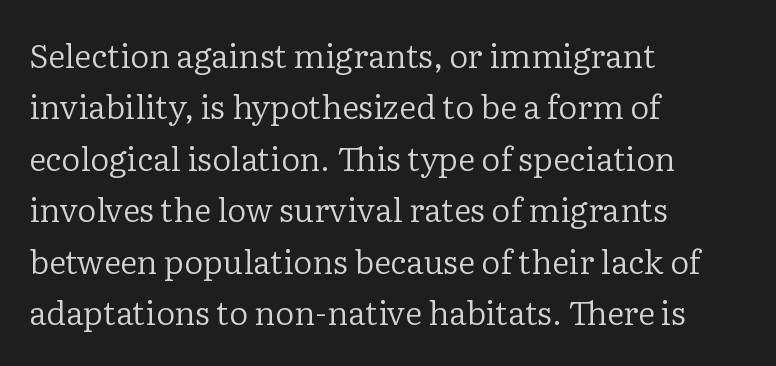
Q: Is the text bold? A: No.
Q: Is the text italic (slanted)? A: No, it is upright.
Q: Is the typeface a serif or a sans-serif typeface? A: Serif.
Q: Is the text underlined? A: No.
Q: How is the paragraph aligned? A: Left-aligned.
Q: Is the spacing between letters normal or unusually wide? A: Normal.
Q: Is the spacing between lines tight, normal or loose? A: Normal.
Q: Width (condensed, normal, or wide)? A: Normal.
Q: Stroke contrast? A: Low.
Q: x-height? A: Medium.
Q: Monospaced? A: No.
